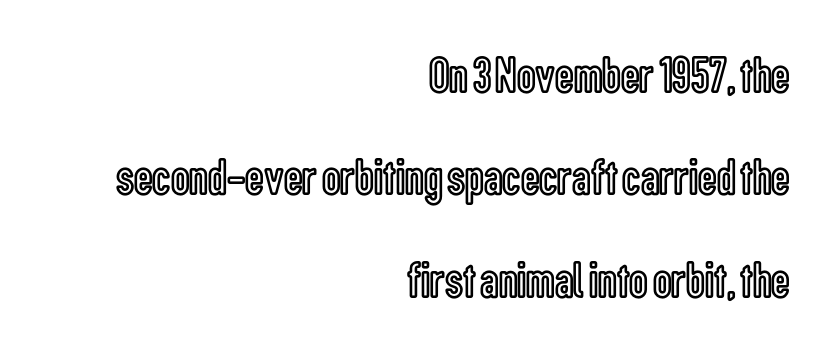
{"italic": "no", "width": "condensed", "x_height": "medium", "monospaced": "no", "underline": "no", "align": "right", "line_spacing": "loose", "line_spacing_ratio": 1.97, "letter_spacing": "normal", "letter_spacing_em": 0.0, "glyph_px": 52}
